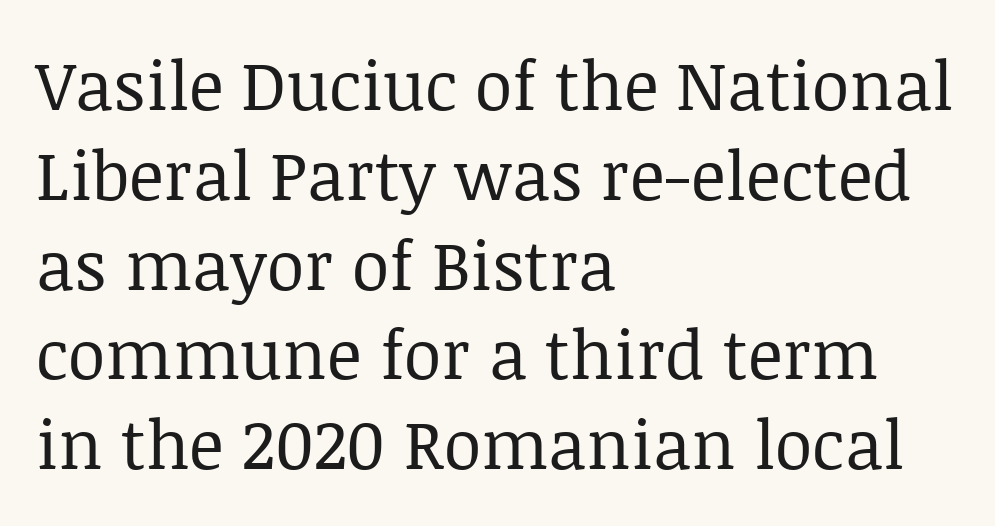
Q: Is the text bold? A: No.
Q: Is the text italic (slanted)? A: No, it is upright.
Q: Is the typeface a serif or a sans-serif typeface? A: Serif.
Q: Is the text underlined? A: No.
Q: How is the paragraph aligned? A: Left-aligned.
Q: Is the spacing between letters normal or unusually wide? A: Normal.
Q: Is the spacing between lines tight, normal or loose? A: Normal.
Q: Width (condensed, normal, or wide)? A: Normal.
Q: Stroke contrast? A: Low.
Q: x-height? A: Large.
Q: Monospaced? A: No.
